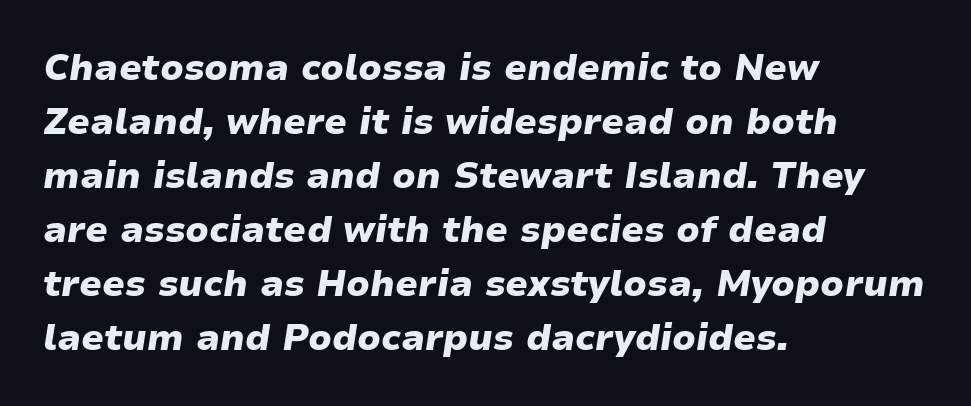
The rows are spaced the way most documents space them. Character widths vary here, with narrow letters taking less room than wide ones. No extra tracking has been applied to these lines. The strip under each line holds only bare page. Alignment: flush left. Does the lettering tilt? It does — this is italic.
